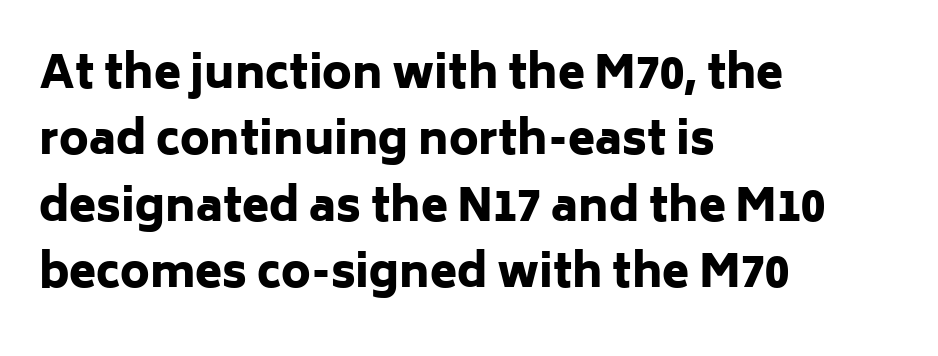
The image shows 44 px heavy sans-serif type, upright; set left-aligned, normal line spacing (1.51x), normal letter spacing, not underlined; low stroke contrast and a medium x-height.
